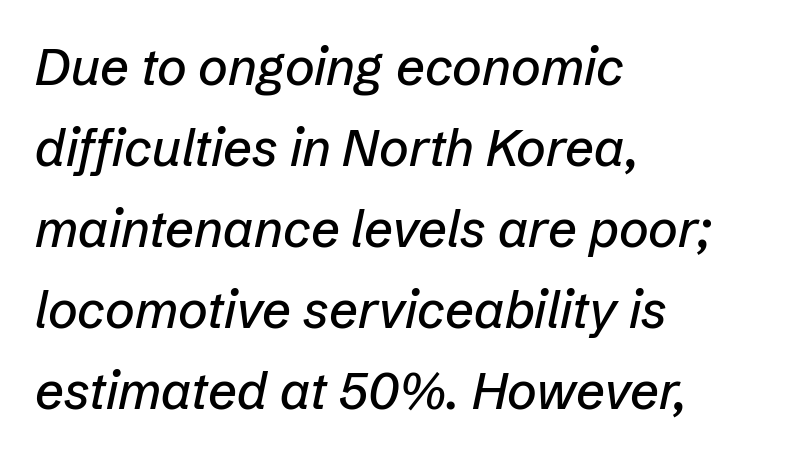
The space between consecutive lines is moderate. Honestly, the letter spacing is just normal — you wouldn't notice it. The setting favours the left margin, as ordinary paragraphs usually do. A typesetter would call this proportional, since set widths differ per character.
